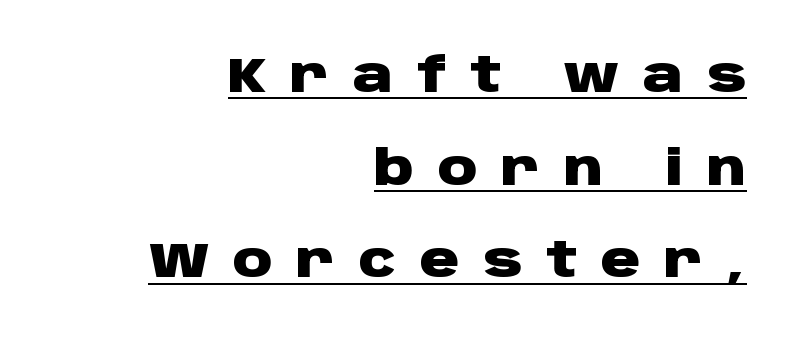
Q: Is the text bold? A: Yes.
Q: Is the text italic (slanted)? A: No, it is upright.
Q: Is the typeface a serif or a sans-serif typeface? A: Sans-serif.
Q: Is the text underlined? A: Yes.
Q: How is the paragraph aligned? A: Right-aligned.
Q: Is the spacing between letters normal or unusually wide? A: Unusually wide.
Q: Width (condensed, normal, or wide)? A: Wide.
Q: Stroke contrast? A: Low.
Q: x-height? A: Large.
Q: Monospaced? A: No.
